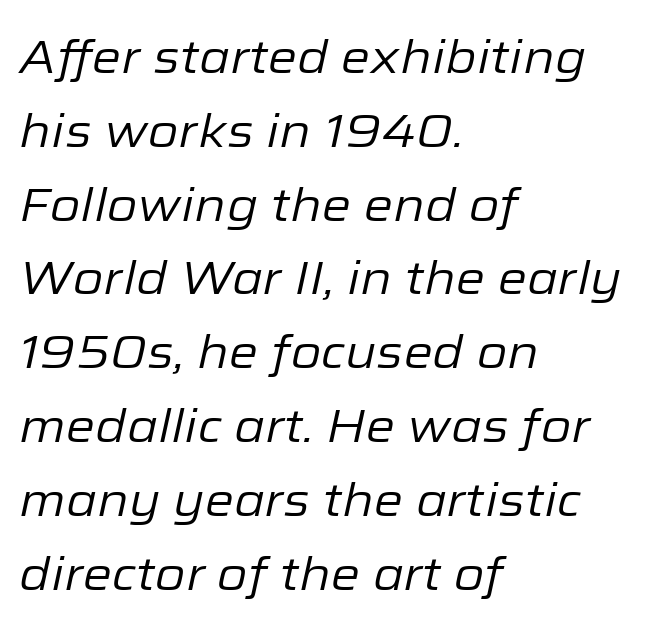
{"italic": "yes", "lean": "right", "slant_degrees": 12, "bold": "no", "weight": "regular", "width": "normal", "stroke_contrast": "low", "x_height": "medium", "monospaced": "no", "underline": "no", "align": "left", "line_spacing": "normal", "line_spacing_ratio": 1.57, "letter_spacing": "normal", "letter_spacing_em": 0.0, "glyph_px": 47}
